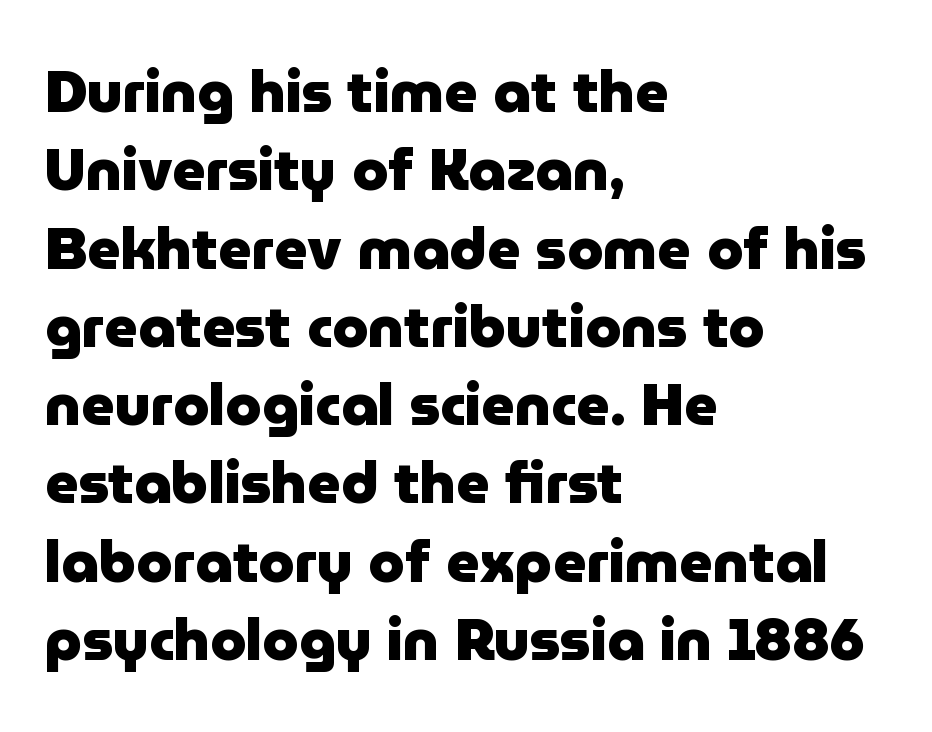
The image shows 58 px heavy sans-serif type, upright; set left-aligned, normal line spacing (1.35x), normal letter spacing, not underlined; low stroke contrast and a medium x-height.
